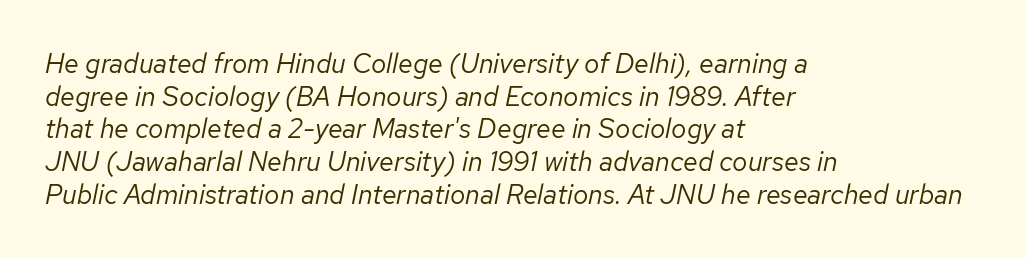
Posture: slanted. Compared with a typical body face, this is equally light or lighter still. Words appear dense and cohesive because spacing is normal. These lines are set flush left with a ragged right edge. Decoration check: the copy has no underline.
